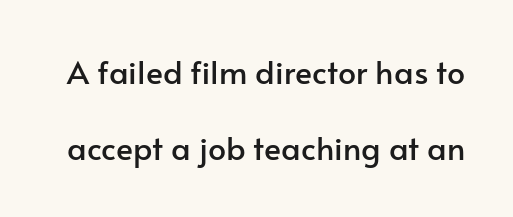
The image shows 32 px sans-serif type, upright; set loose line spacing (2.37x), normal letter spacing, not underlined; low stroke contrast and a small x-height.
